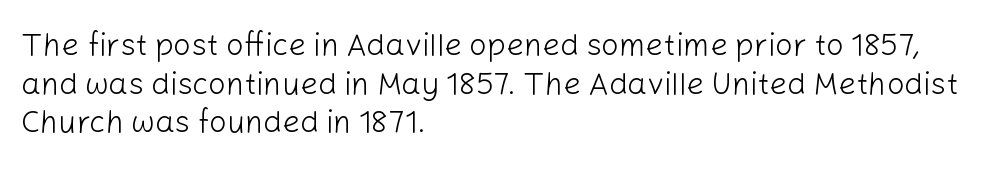
{"serif": "no", "italic": "no", "bold": "no", "weight": "light", "width": "normal", "stroke_contrast": "low", "x_height": "medium", "monospaced": "no", "underline": "no", "align": "left", "line_spacing": "normal", "line_spacing_ratio": 1.25, "letter_spacing": "normal", "letter_spacing_em": 0.0, "glyph_px": 31}
